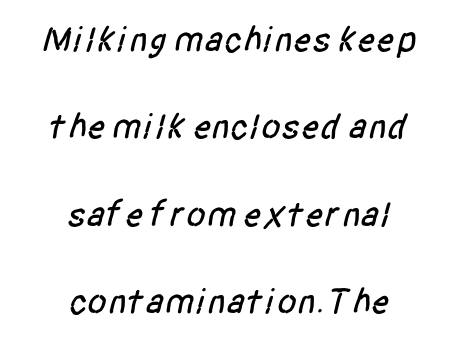
Q: Is the typeface a serif or a sans-serif typeface? A: Sans-serif.
Q: Is the text underlined? A: No.
Q: How is the paragraph aligned? A: Centered.
Q: Is the spacing between letters normal or unusually wide? A: Normal.
Q: Is the spacing between lines tight, normal or loose? A: Loose.
Q: Width (condensed, normal, or wide)? A: Condensed.
Q: Stroke contrast? A: Low.
Q: x-height? A: Large.
Q: Monospaced? A: No.
